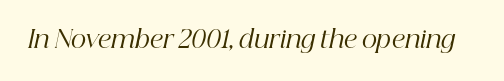
No extra tracking has been applied to these lines. Stems and bowls with no extra thickness — not bold. The whole block is typeset with a tilt. Beneath every word, the page is bare.
